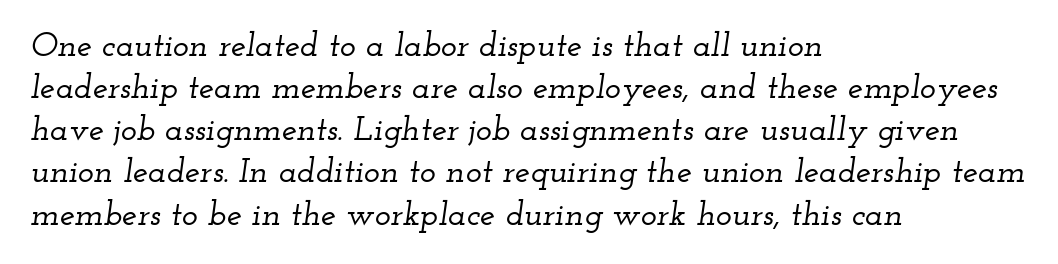
Q: Is the text italic (slanted)? A: Yes, it leans right by about 12 degrees.
Q: Is the typeface a serif or a sans-serif typeface? A: Serif.
Q: Is the text underlined? A: No.
Q: How is the paragraph aligned? A: Left-aligned.
Q: Is the spacing between letters normal or unusually wide? A: Normal.
Q: Width (condensed, normal, or wide)? A: Wide.
Q: Stroke contrast? A: Low.
Q: x-height? A: Small.
Q: Monospaced? A: No.
